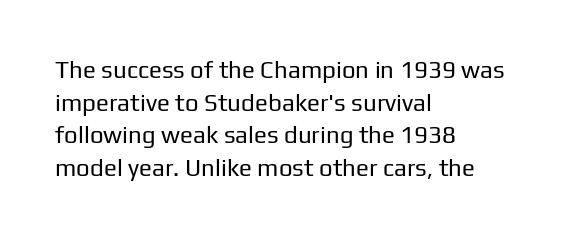
Q: Is the text bold? A: No.
Q: Is the text italic (slanted)? A: No, it is upright.
Q: Is the text underlined? A: No.
Q: How is the paragraph aligned? A: Left-aligned.
Q: Is the spacing between letters normal or unusually wide? A: Normal.
Q: Is the spacing between lines tight, normal or loose? A: Normal.
